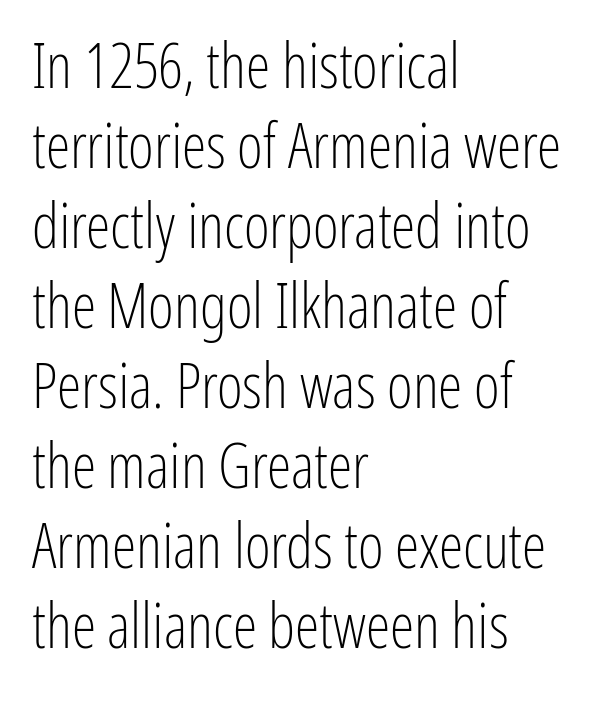
Descenders are the only things crossing below the line. Compared with a centered layout, this one pins lines to the left instead. The face used here is proportionally spaced, like ordinary book or web type. You can tell it's not italic because the verticals are truly vertical. Type style note: lacks serifs. The designer left line spacing at the default.
